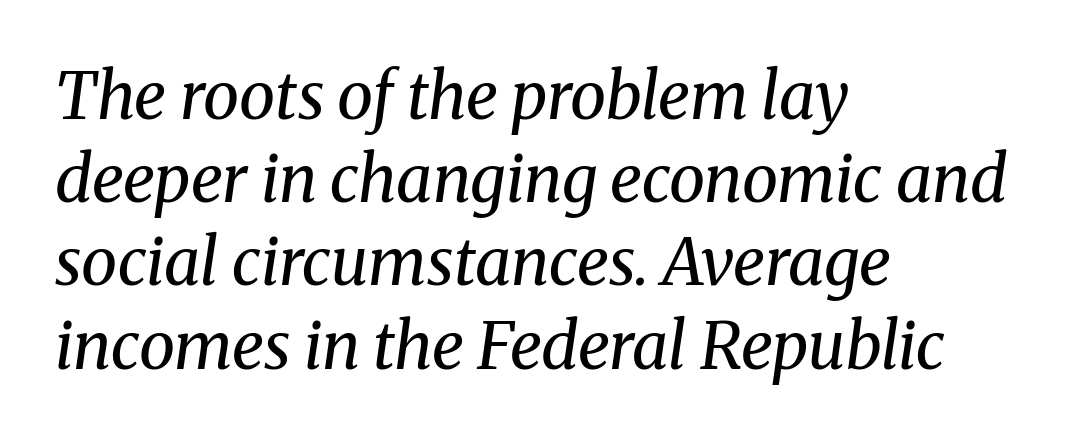
The image shows 65 px regular-weight serif type, italic (leaning right); set left-aligned, normal line spacing (1.28x), normal letter spacing, not underlined; medium stroke contrast and a medium x-height.
